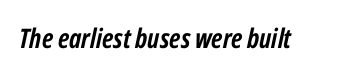
{"italic": "yes", "lean": "right", "slant_degrees": 12, "bold": "yes", "underline": "no", "letter_spacing": "normal", "letter_spacing_em": 0.0, "glyph_px": 27}
